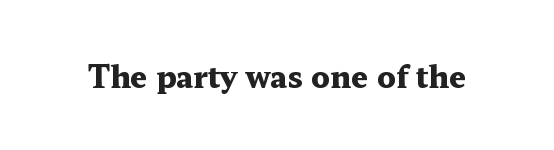
{"serif": "yes", "italic": "no", "bold": "yes", "weight": "heavy", "width": "wide", "stroke_contrast": "medium", "x_height": "medium", "monospaced": "no", "underline": "no", "letter_spacing": "normal", "letter_spacing_em": 0.0, "glyph_px": 30}
